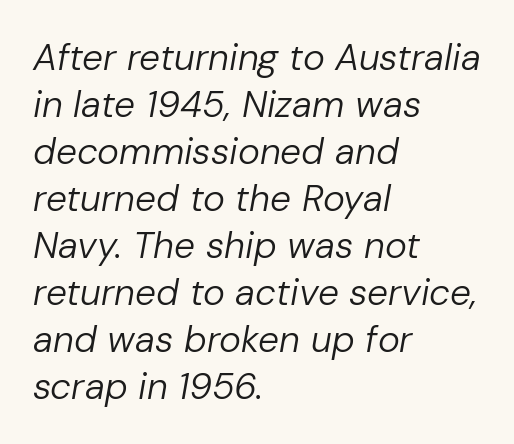
The image shows 37 px regular-weight type, italic (leaning right); set left-aligned, normal line spacing (1.27x), normal letter spacing, not underlined; low stroke contrast and a medium x-height.
